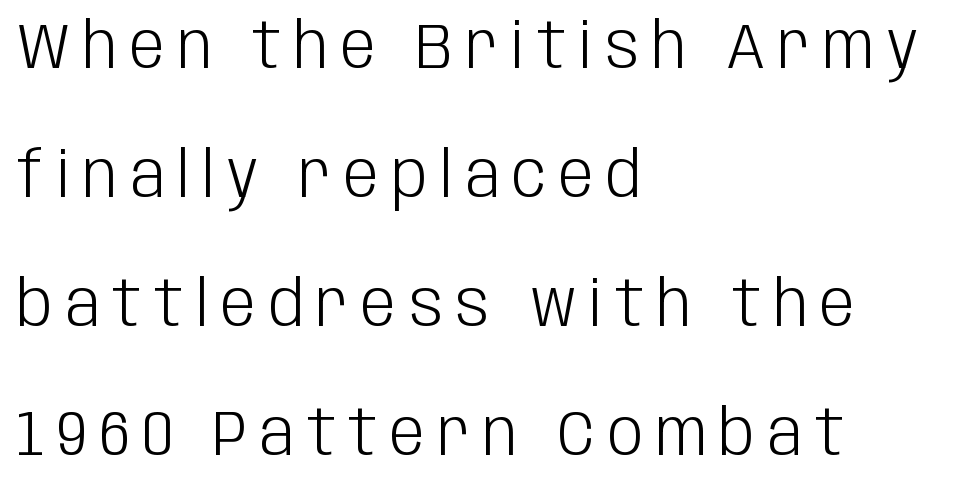
Q: Is the text bold? A: No.
Q: Is the text italic (slanted)? A: No, it is upright.
Q: Is the typeface a serif or a sans-serif typeface? A: Sans-serif.
Q: Is the text underlined? A: No.
Q: How is the paragraph aligned? A: Left-aligned.
Q: Is the spacing between letters normal or unusually wide? A: Unusually wide.
Q: Is the spacing between lines tight, normal or loose? A: Loose.
Q: Width (condensed, normal, or wide)? A: Condensed.
Q: Stroke contrast? A: Low.
Q: x-height? A: Large.
Q: Monospaced? A: No.
